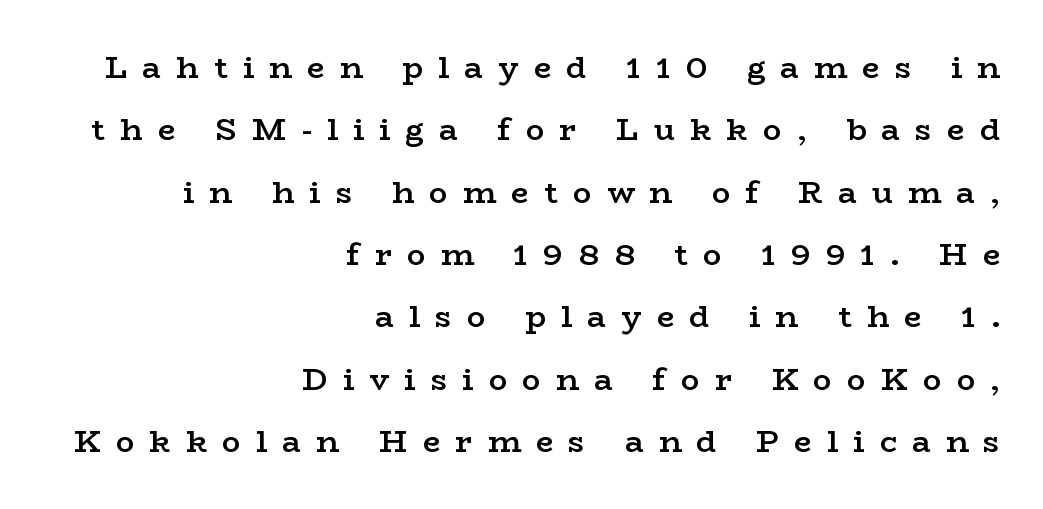
The image shows 31 px semibold, wide serif type, upright; set right-aligned, loose line spacing (2.01x), unusually wide letter spacing (+0.49 em), not underlined; low stroke contrast and a medium x-height.
